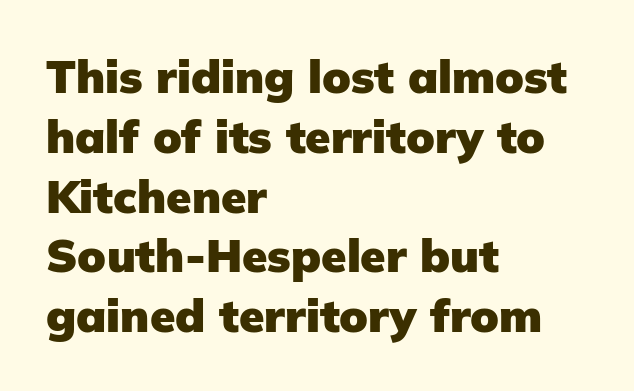
The leading is moderate, giving the passage an even texture. Examine the stroke ends and you'll find no serifs. A full-strength bold gives these letters their thick strokes. Characters remain perfectly vertical along every line. Descenders are the only things crossing below the line. The face used here is proportionally spaced, like ordinary book or web type.
